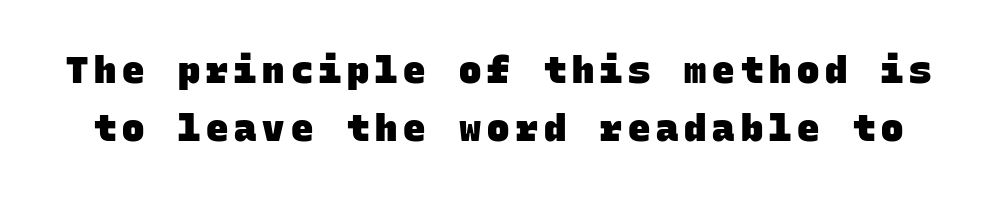
The image shows 37 px heavy sans-serif type, monospaced; set normal line spacing (1.58x), not underlined; low stroke contrast and a large x-height.
